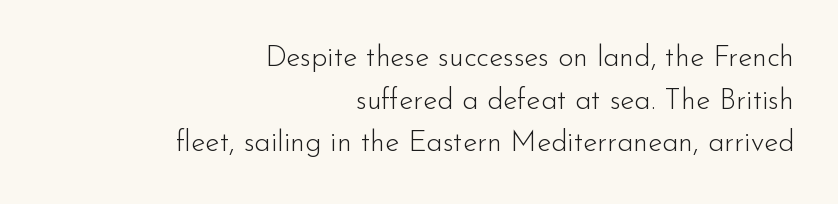
Q: Is the text bold? A: No.
Q: Is the text italic (slanted)? A: No, it is upright.
Q: Is the typeface a serif or a sans-serif typeface? A: Sans-serif.
Q: Is the text underlined? A: No.
Q: How is the paragraph aligned? A: Right-aligned.
Q: Is the spacing between letters normal or unusually wide? A: Normal.
Q: Is the spacing between lines tight, normal or loose? A: Normal.
Q: Width (condensed, normal, or wide)? A: Normal.
Q: Stroke contrast? A: Low.
Q: x-height? A: Small.
Q: Monospaced? A: No.
